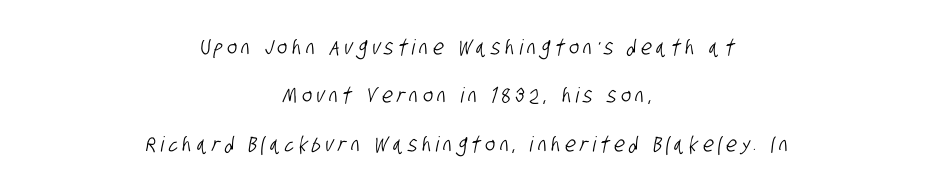
Q: Is the text underlined? A: No.
Q: How is the paragraph aligned? A: Centered.
Q: Is the spacing between letters normal or unusually wide? A: Unusually wide.
Q: Is the spacing between lines tight, normal or loose? A: Loose.
